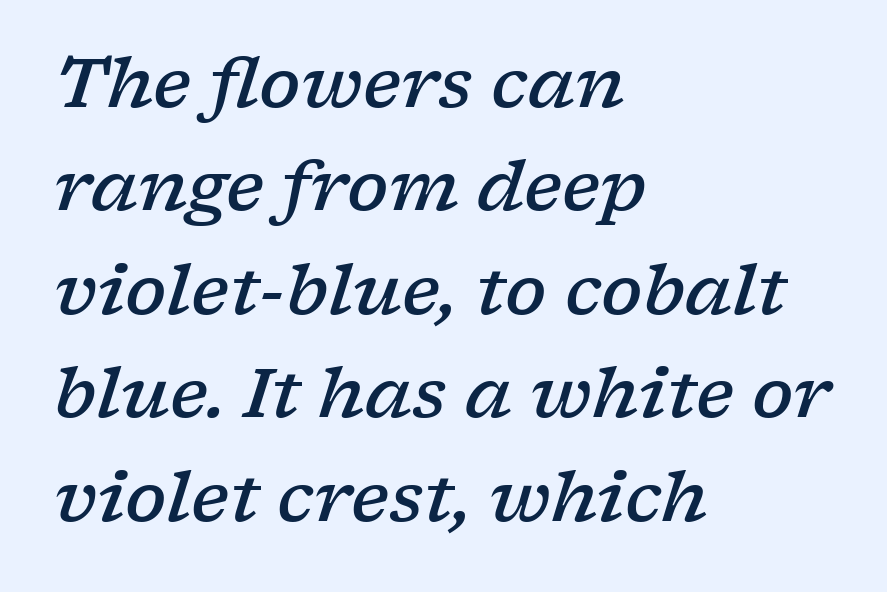
Q: Is the text bold? A: Semi-bold.
Q: Is the text italic (slanted)? A: Yes, it leans right by about 17 degrees.
Q: Is the typeface a serif or a sans-serif typeface? A: Serif.
Q: Is the text underlined? A: No.
Q: How is the paragraph aligned? A: Left-aligned.
Q: Is the spacing between letters normal or unusually wide? A: Normal.
Q: Is the spacing between lines tight, normal or loose? A: Normal.
Q: Width (condensed, normal, or wide)? A: Wide.
Q: Stroke contrast? A: Low.
Q: x-height? A: Medium.
Q: Monospaced? A: No.
